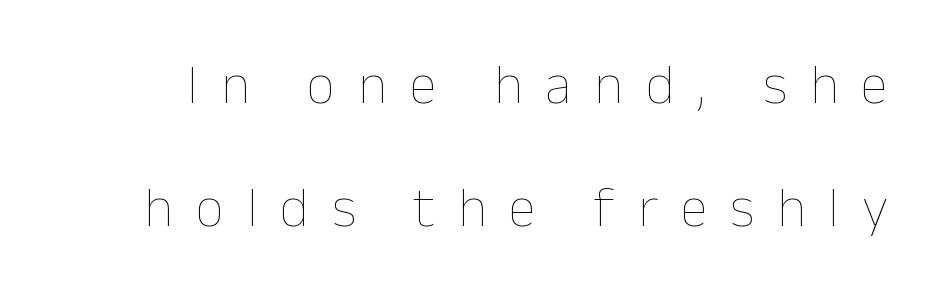
{"italic": "no", "bold": "no", "weight": "thin", "width": "normal", "stroke_contrast": "low", "x_height": "medium", "monospaced": "no", "underline": "no", "line_spacing": "loose", "line_spacing_ratio": 2.19, "letter_spacing": "wide", "letter_spacing_em": 0.41, "glyph_px": 56}
